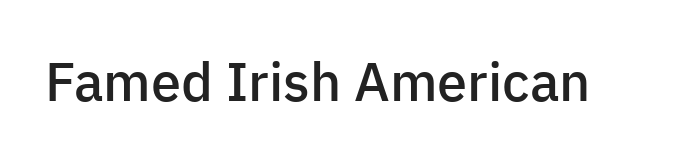
The image shows 54 px semibold sans-serif type, upright; set normal letter spacing, not underlined; low stroke contrast and a medium x-height.
